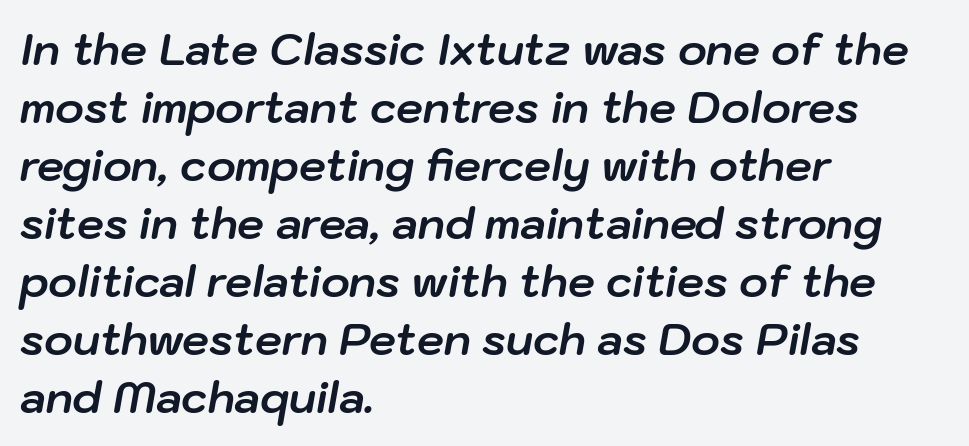
{"italic": "yes", "lean": "right", "slant_degrees": 10, "bold": "yes", "weight": "bold", "width": "normal", "stroke_contrast": "low", "x_height": "medium", "monospaced": "no", "underline": "no", "align": "left", "line_spacing": "normal", "line_spacing_ratio": 1.35, "letter_spacing": "normal", "letter_spacing_em": 0.0, "glyph_px": 43}
